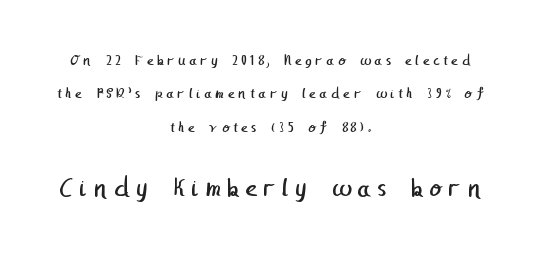
{"serif": "no", "bold": "no", "weight": "regular", "width": "normal", "stroke_contrast": "low", "x_height": "medium", "underline": "no", "align": "center", "line_spacing": "loose", "line_spacing_ratio": 2.08, "letter_spacing": "wide", "letter_spacing_em": 0.22, "larger_block": "second", "size_ratio": 1.75, "glyph_px": 28}
